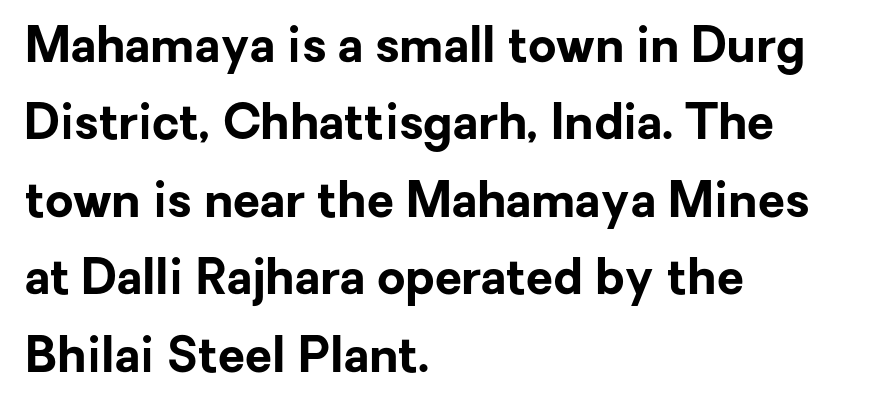
The image shows 49 px bold sans-serif type, upright; set left-aligned, normal line spacing (1.58x), normal letter spacing, not underlined; low stroke contrast and a medium x-height.
